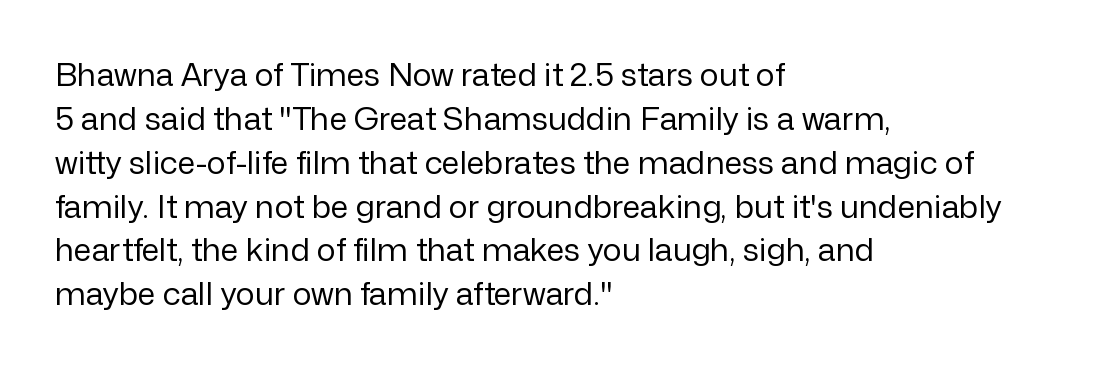
Q: Is the text bold? A: No.
Q: Is the text italic (slanted)? A: No, it is upright.
Q: Is the typeface a serif or a sans-serif typeface? A: Sans-serif.
Q: Is the text underlined? A: No.
Q: How is the paragraph aligned? A: Left-aligned.
Q: Is the spacing between letters normal or unusually wide? A: Normal.
Q: Is the spacing between lines tight, normal or loose? A: Normal.
Q: Width (condensed, normal, or wide)? A: Normal.
Q: Stroke contrast? A: Low.
Q: x-height? A: Medium.
Q: Monospaced? A: No.
